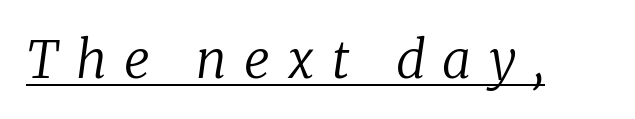
A rule runs beneath these lines of type. The tracking reads as deliberately expanded to a designer's eye. Examine the stroke ends and you'll spot serifs. The axis of the letterforms is tilted away from vertical. Spacing verdict: proportional, widths tailored to each character.
